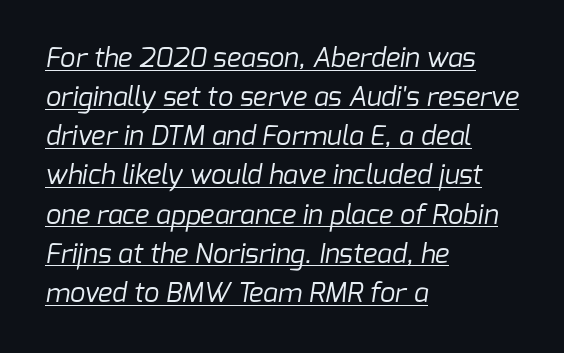
Normally led — the rows are evenly, conventionally spaced. Inter-character spacing is left at the font's built-in metrics. A typographer would call this underscored text. Nothing heavy about these letters — not bold at all. Horizontally, the lines are justified to the leading edge only.
